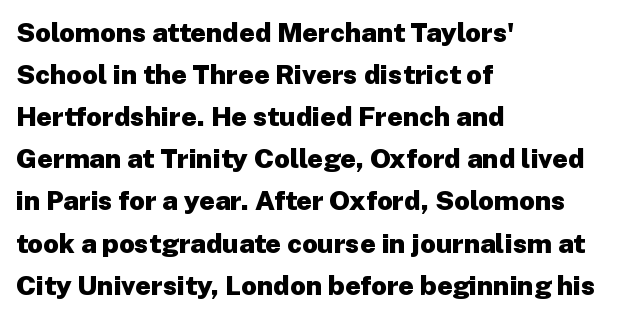
{"italic": "no", "bold": "yes", "underline": "no", "align": "left", "line_spacing": "normal", "line_spacing_ratio": 1.56, "letter_spacing": "normal", "letter_spacing_em": 0.0, "glyph_px": 27}
